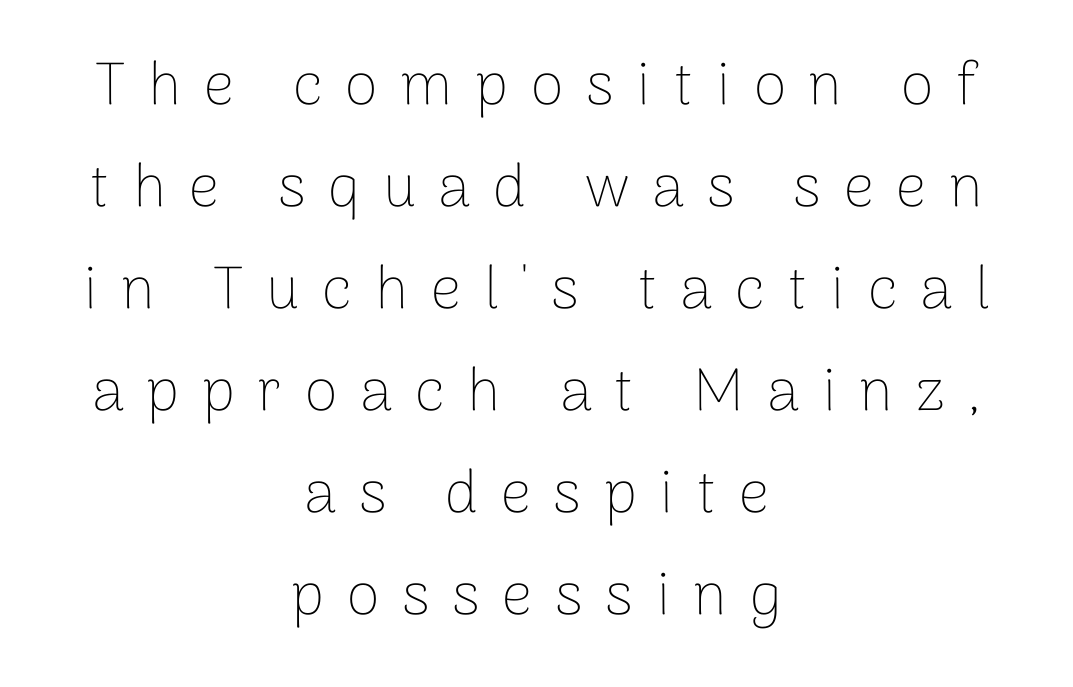
The image shows 60 px thin sans-serif type, upright; set centered, normal line spacing (1.7x), unusually wide letter spacing (+0.38 em), not underlined; low stroke contrast and a medium x-height.
